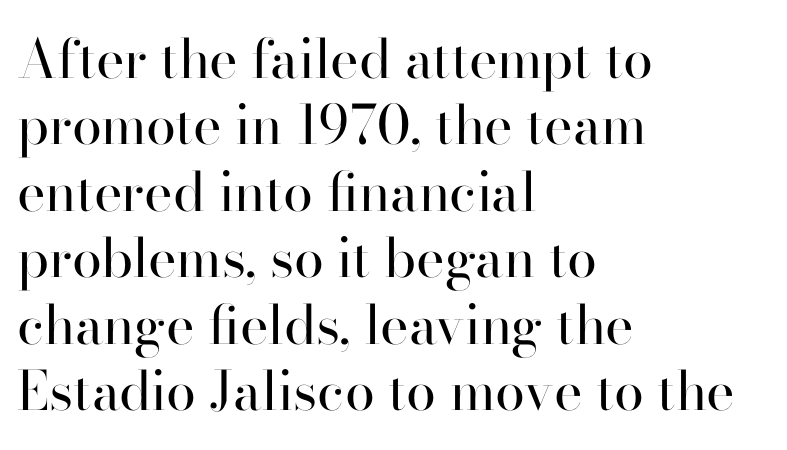
Q: Is the text bold? A: No.
Q: Is the text italic (slanted)? A: No, it is upright.
Q: Is the typeface a serif or a sans-serif typeface? A: Serif.
Q: Is the text underlined? A: No.
Q: How is the paragraph aligned? A: Left-aligned.
Q: Is the spacing between letters normal or unusually wide? A: Normal.
Q: Width (condensed, normal, or wide)? A: Normal.
Q: Stroke contrast? A: High.
Q: x-height? A: Small.
Q: Monospaced? A: No.
